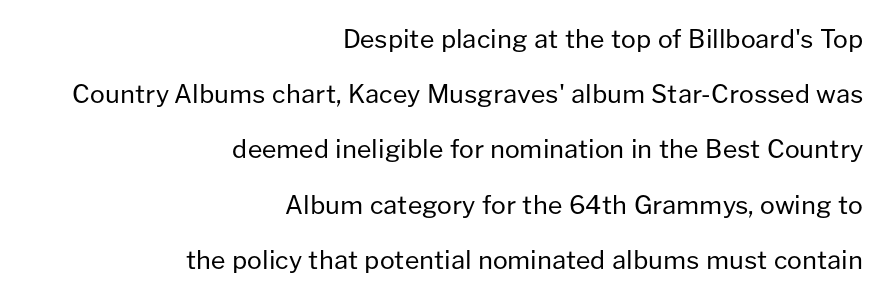
{"italic": "no", "bold": "no", "underline": "no", "align": "right", "line_spacing": "loose", "line_spacing_ratio": 2.21, "letter_spacing": "normal", "letter_spacing_em": 0.0, "glyph_px": 25}
